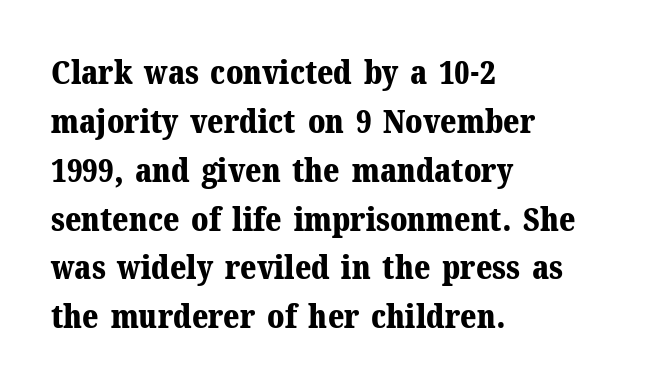
Notice how the passage keeps a crisp vertical edge on the left only. Clear beneath every line of the passage. The lettering stays uniformly vertical, giving the passage a roman look. Strokes here are thick enough to call this a true bold. Think of a printed novel: that variable character pitch is what you see here.
